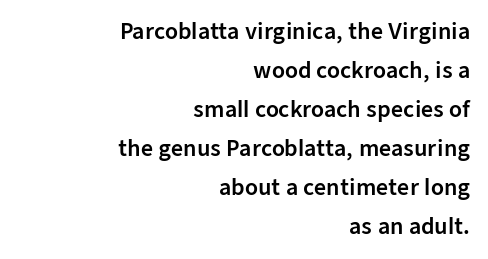
Q: Is the text italic (slanted)? A: No, it is upright.
Q: Is the text underlined? A: No.
Q: How is the paragraph aligned? A: Right-aligned.
Q: Is the spacing between letters normal or unusually wide? A: Normal.
